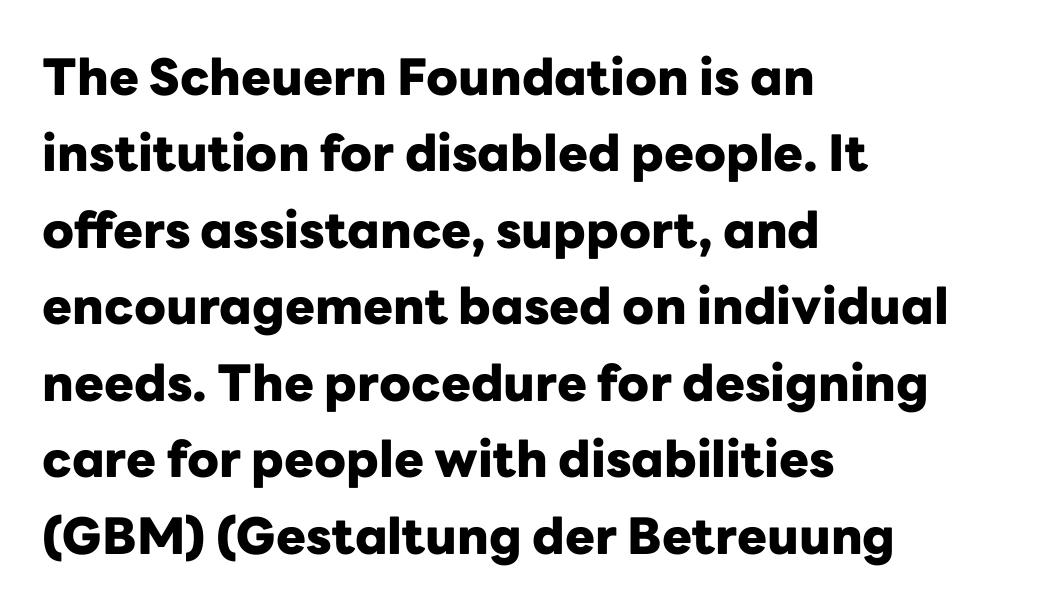
The image shows 50 px heavy sans-serif type, upright; set left-aligned, normal line spacing (1.53x), normal letter spacing, not underlined; low stroke contrast and a medium x-height.
